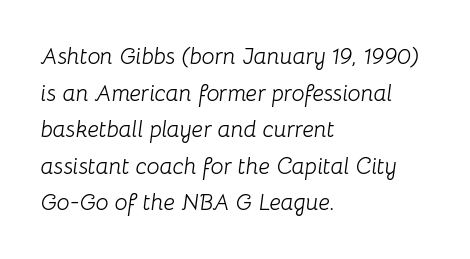
{"italic": "yes", "lean": "right", "slant_degrees": 8, "bold": "no", "underline": "no", "align": "left", "line_spacing": "normal", "line_spacing_ratio": 1.59, "letter_spacing": "normal", "letter_spacing_em": 0.0, "glyph_px": 23}
